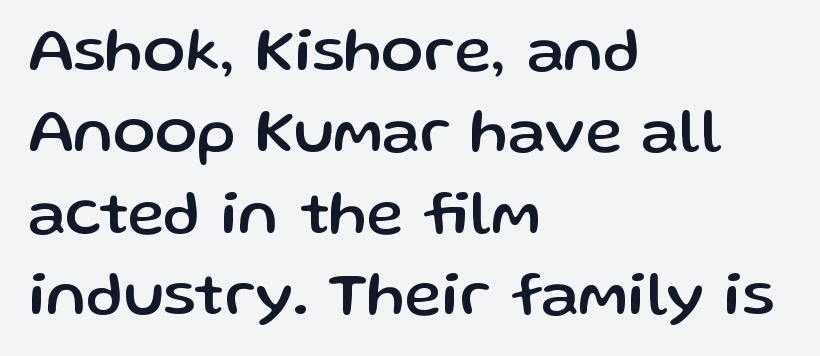
{"serif": "no", "italic": "no", "width": "normal", "stroke_contrast": "low", "x_height": "medium", "monospaced": "no", "underline": "no", "align": "left", "line_spacing": "normal", "line_spacing_ratio": 1.29, "letter_spacing": "normal", "letter_spacing_em": 0.0, "glyph_px": 63}
